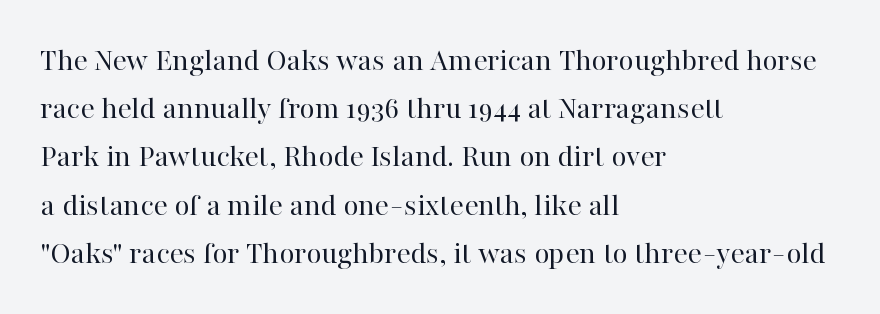
The image shows 33 px regular-weight serif type, upright; set left-aligned, normal line spacing (1.46x), normal letter spacing, not underlined; high stroke contrast and a medium x-height.
